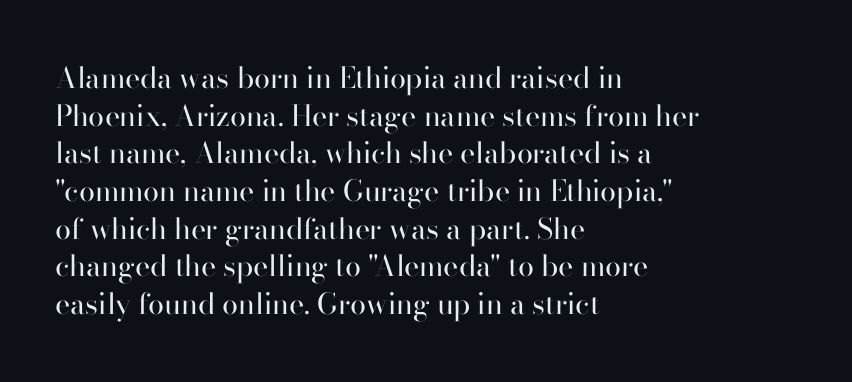
Q: Is the text bold? A: No.
Q: Is the text italic (slanted)? A: No, it is upright.
Q: Is the typeface a serif or a sans-serif typeface? A: Serif.
Q: Is the text underlined? A: No.
Q: How is the paragraph aligned? A: Left-aligned.
Q: Is the spacing between letters normal or unusually wide? A: Normal.
Q: Is the spacing between lines tight, normal or loose? A: Normal.
Q: Width (condensed, normal, or wide)? A: Normal.
Q: Stroke contrast? A: High.
Q: x-height? A: Small.
Q: Monospaced? A: No.
